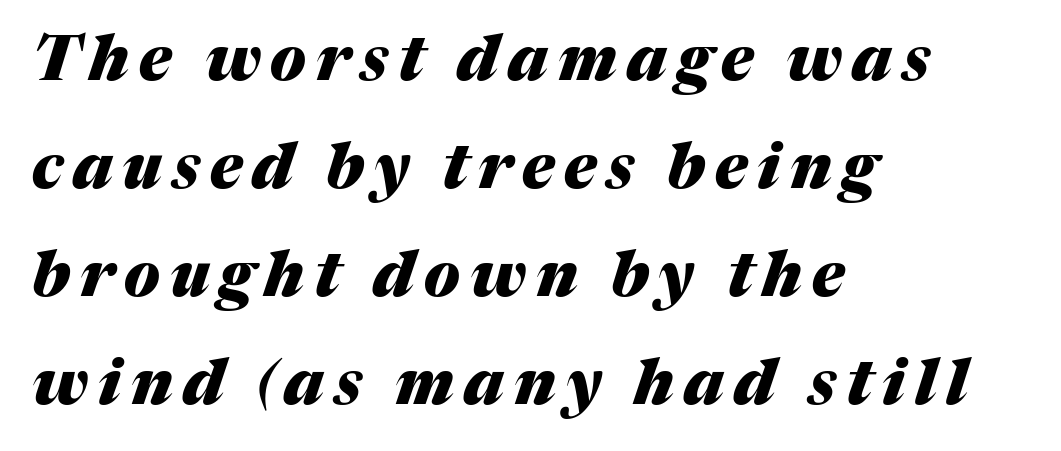
Q: Is the text bold? A: Yes.
Q: Is the text italic (slanted)? A: Yes, it leans right by about 17 degrees.
Q: Is the text underlined? A: No.
Q: How is the paragraph aligned? A: Left-aligned.
Q: Width (condensed, normal, or wide)? A: Normal.
Q: Stroke contrast? A: Medium.
Q: x-height? A: Medium.
Q: Monospaced? A: No.
